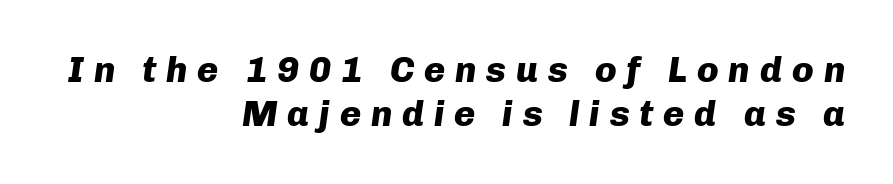
The image shows 36 px heavy type, italic (leaning right); set right-aligned, line spacing 1.23x, unusually wide letter spacing (+0.27 em), not underlined; low stroke contrast and a medium x-height.
